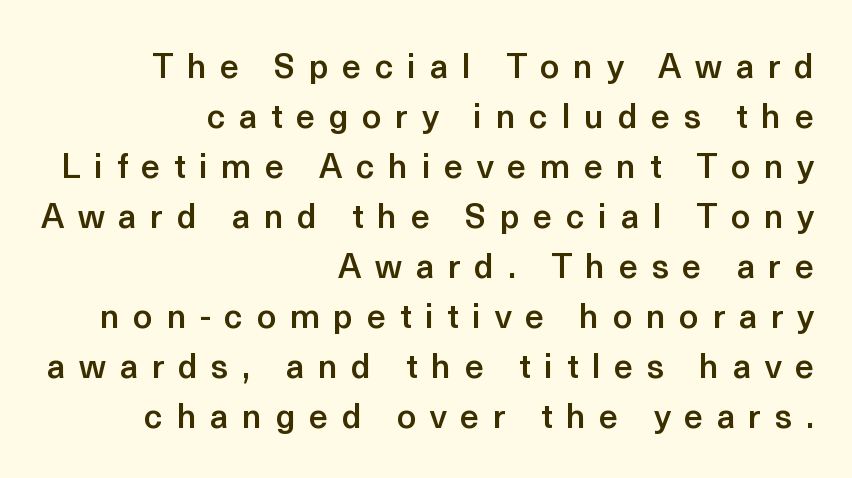
The image shows 34 px semibold sans-serif type, upright; set right-aligned, normal line spacing (1.47x), unusually wide letter spacing (+0.4 em), not underlined; a medium x-height.
